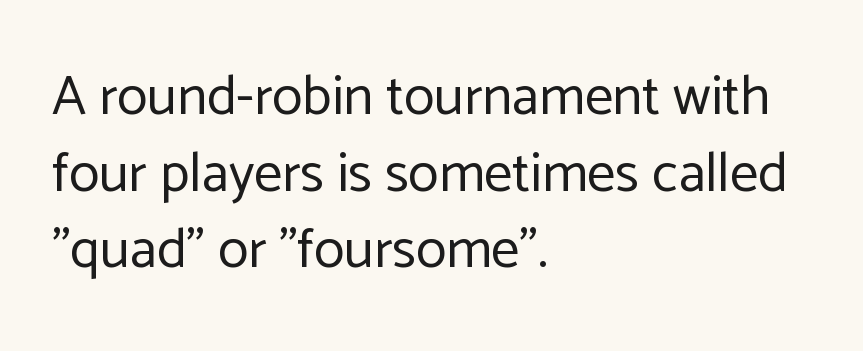
Visually the block forms a straight wall on the left and a jagged coastline on the right. The rendering shows plain stroke endings on the letterforms — a sans-serif design. Every stem runs plumb, perpendicular to the baseline. Whoever set this chose a conventional vertical rhythm. Letters rest on an invisible, unmarked baseline.
